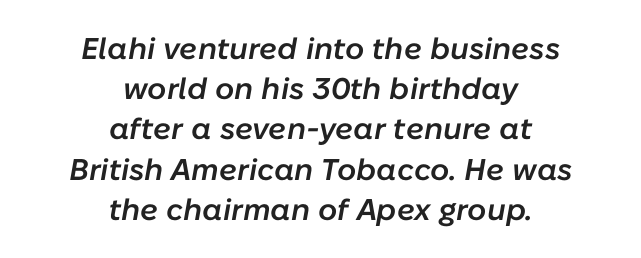
Anything drawn beneath the words? Only blank space. The face used here is rendered with its standard letterfit. Here the designer chose a conventional face with non-uniform glyph widths. Stroke thickness is moderately raised; the sample reads as semibold.
